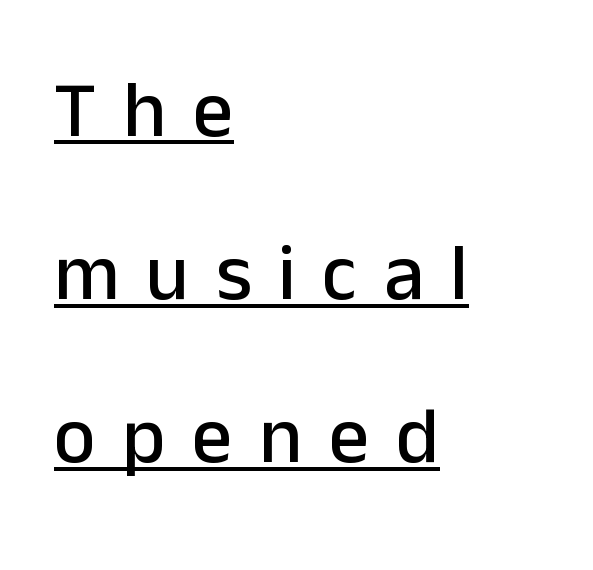
Q: Is the text italic (slanted)? A: No, it is upright.
Q: Is the typeface a serif or a sans-serif typeface? A: Sans-serif.
Q: Is the text underlined? A: Yes.
Q: How is the paragraph aligned? A: Left-aligned.
Q: Is the spacing between letters normal or unusually wide? A: Unusually wide.
Q: Is the spacing between lines tight, normal or loose? A: Loose.
Q: Width (condensed, normal, or wide)? A: Normal.
Q: Stroke contrast? A: Low.
Q: x-height? A: Medium.
Q: Monospaced? A: No.
